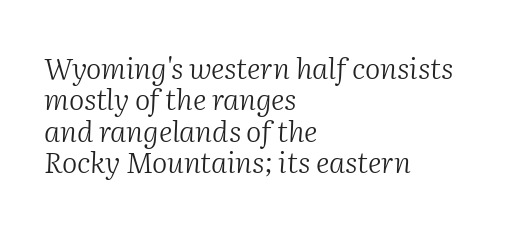
The image shows 29 px light serif type, italic (leaning right); set left-aligned, tight line spacing (1.08x), normal letter spacing, not underlined; medium stroke contrast and a medium x-height.
